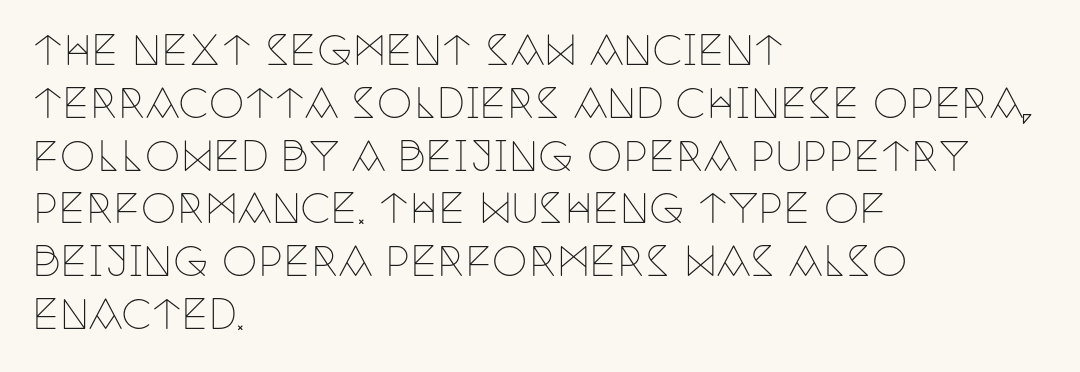
Q: Is the text bold? A: No.
Q: Is the text italic (slanted)? A: No, it is upright.
Q: Is the typeface a serif or a sans-serif typeface? A: Serif.
Q: Is the text underlined? A: No.
Q: How is the paragraph aligned? A: Left-aligned.
Q: Is the spacing between letters normal or unusually wide? A: Normal.
Q: Is the spacing between lines tight, normal or loose? A: Normal.
Q: Width (condensed, normal, or wide)? A: Condensed.
Q: Stroke contrast? A: Low.
Q: x-height? A: Large.
Q: Monospaced? A: No.
